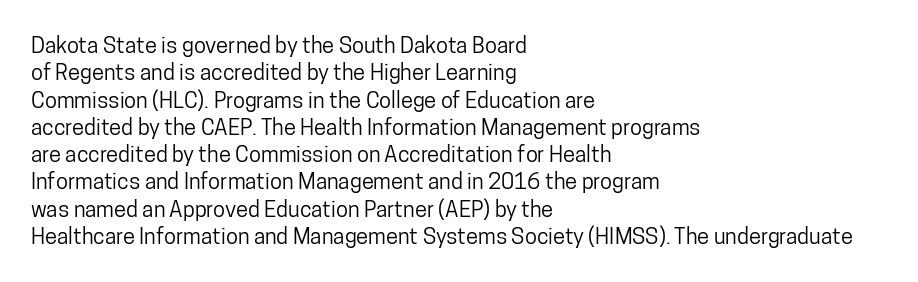
The lines are quadded left. Bare-footed words on every line. Notice how the stems are strictly vertical — no italics here. The gaps between neighbouring characters are ordinary and unremarkable.
